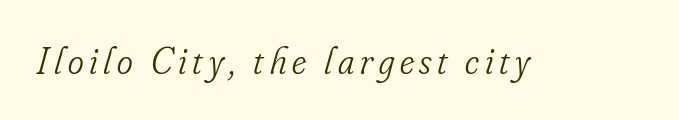
Varying glyph widths throughout — classic text-font behaviour. The glyphs look as if they've been sheared to an angle. Serif or sans? Serif — the stroke terminals have little feet. This rendering features lettering with no underline. Summary of weight: not heavy and not bold.
